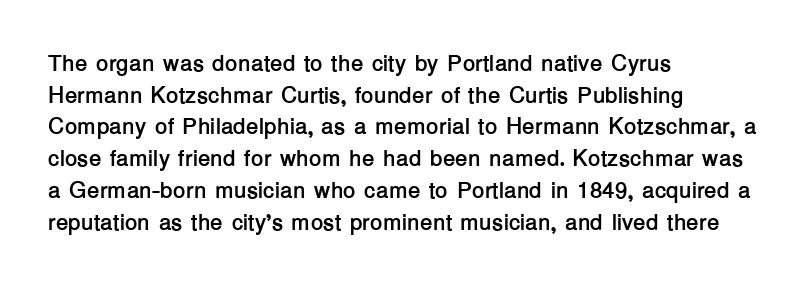
The image shows 23 px bold type, upright; set left-aligned, normal line spacing (1.38x), normal letter spacing, not underlined.
